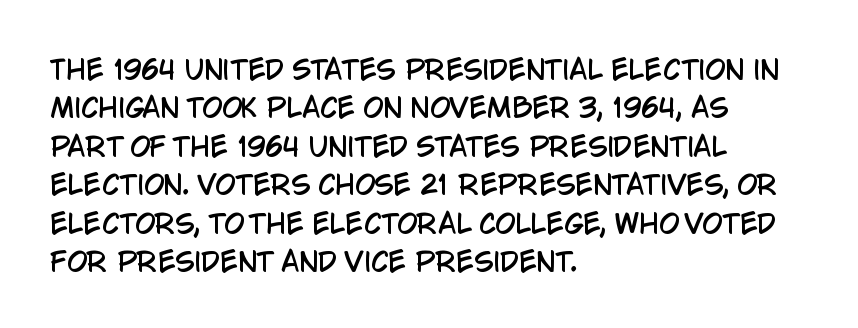
The image shows 26 px text type, upright; set left-aligned, normal line spacing (1.48x), normal letter spacing, not underlined.
